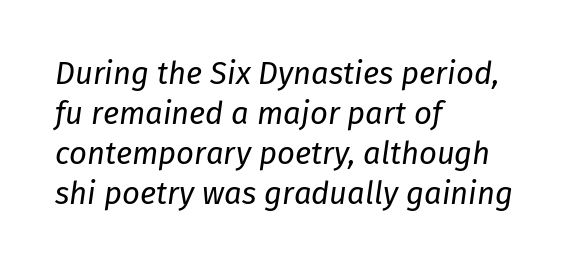
The zone under the glyphs is completely vacant. Think of a printed novel: that variable character pitch is what you see here. Slant detected: the letters are inclined. Line beginnings align vertically; line endings do not. No extra ink here — the face is not bold. The leading is moderate, giving the passage an even texture.
